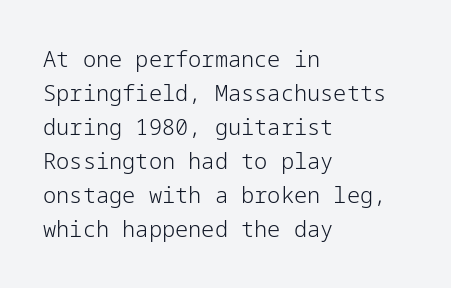
Caption: multi-line text, flush left, ragged right. Rendered with straight, roman letterforms. Beneath every word, the page is bare. Weight: not bold — regular or lighter. Nobody touched the tracking dial on this one. Vertically, the passage feels balanced, rows spaced as you'd expect.
